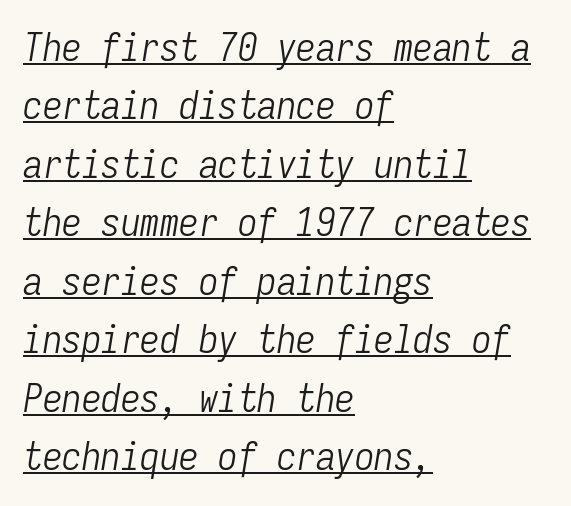
Is this a fixed-width face? Yes — each glyph sits in an identical cell. Is there an underline? Yes — a line sits under the letters. The typesetter chose a ragged-right arrangement here. Is this a heavy cut? Hardly; it is regular or lighter. Default kerning and tracking; the words read as compact shapes.
